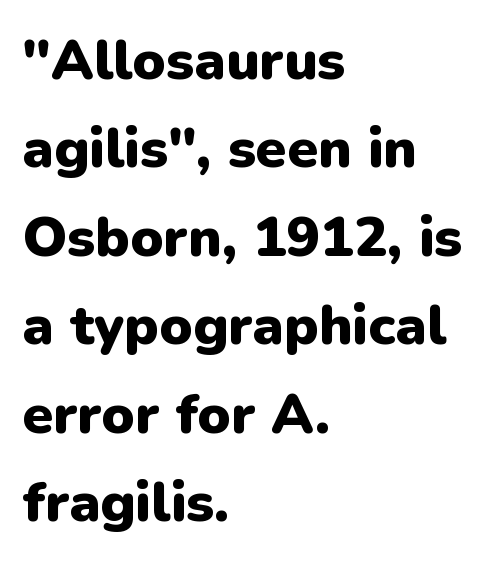
{"serif": "no", "italic": "no", "bold": "yes", "weight": "heavy", "width": "normal", "stroke_contrast": "low", "x_height": "medium", "monospaced": "no", "underline": "no", "align": "left", "line_spacing": "normal", "line_spacing_ratio": 1.58, "letter_spacing": "normal", "letter_spacing_em": 0.0, "glyph_px": 56}
